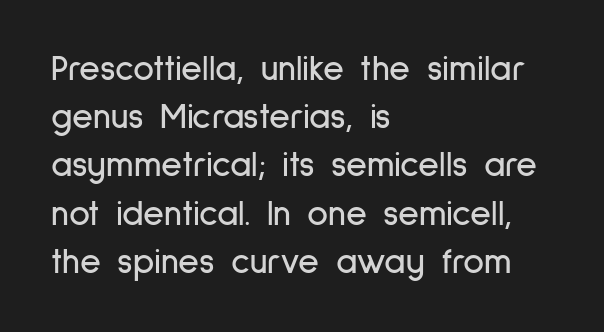
{"serif": "no", "italic": "no", "width": "condensed", "stroke_contrast": "low", "x_height": "medium", "monospaced": "no", "underline": "no", "align": "left", "line_spacing": "normal", "line_spacing_ratio": 1.34, "letter_spacing": "normal", "letter_spacing_em": 0.0, "glyph_px": 36}
